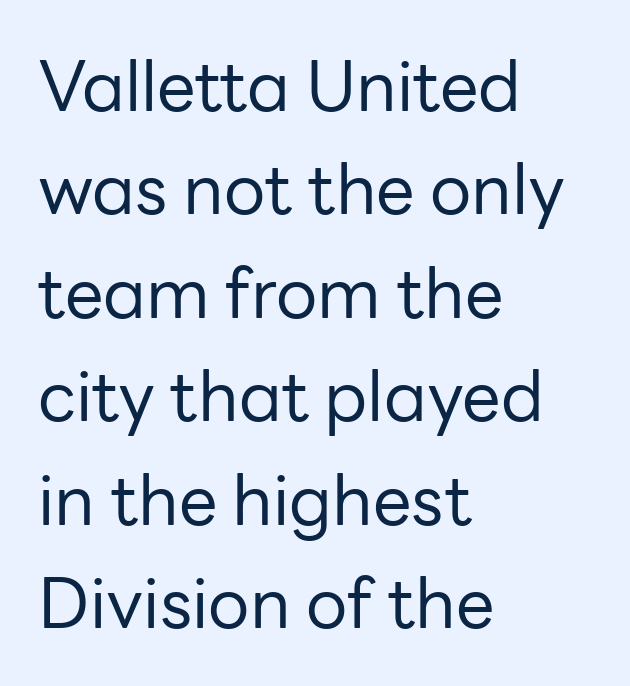
{"serif": "no", "italic": "no", "bold": "no", "weight": "regular", "width": "normal", "stroke_contrast": "low", "x_height": "medium", "monospaced": "no", "underline": "no", "align": "left", "line_spacing": "normal", "line_spacing_ratio": 1.5, "letter_spacing": "normal", "letter_spacing_em": 0.0, "glyph_px": 69}
